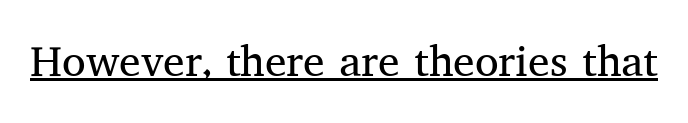
Q: Is the text bold? A: No.
Q: Is the text italic (slanted)? A: No, it is upright.
Q: Is the typeface a serif or a sans-serif typeface? A: Serif.
Q: Is the text underlined? A: Yes.
Q: Is the spacing between letters normal or unusually wide? A: Normal.
Q: Width (condensed, normal, or wide)? A: Normal.
Q: Stroke contrast? A: Medium.
Q: x-height? A: Medium.
Q: Monospaced? A: No.
